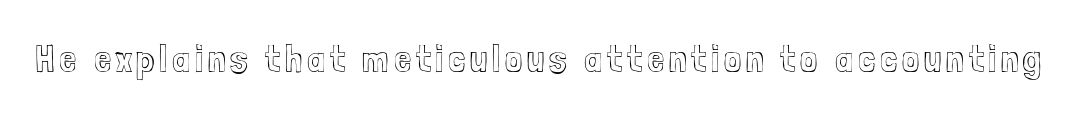
{"italic": "no", "width": "condensed", "x_height": "medium", "monospaced": "no", "underline": "no", "glyph_px": 39}
